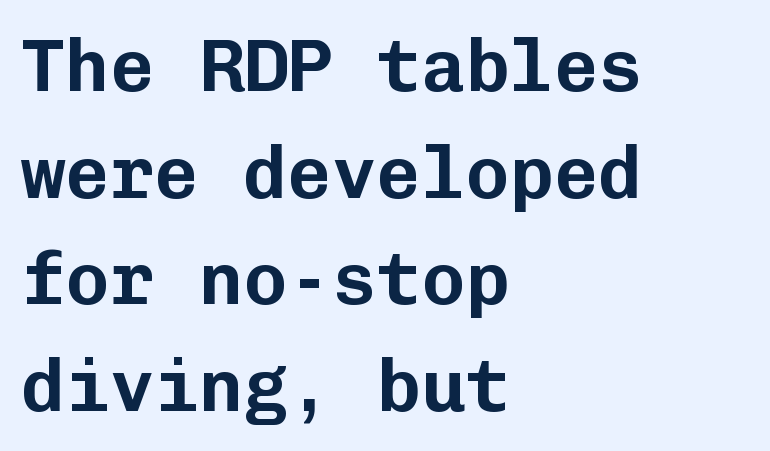
The image shows 74 px sans-serif type, upright, monospaced; set left-aligned, normal line spacing (1.44x), normal letter spacing, not underlined; low stroke contrast and a medium x-height.
